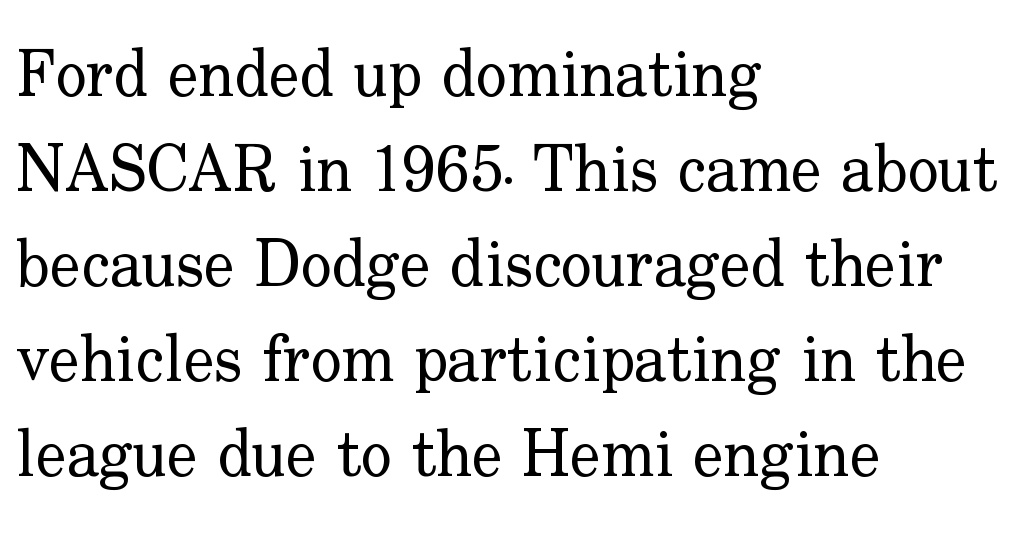
{"serif": "yes", "italic": "no", "bold": "no", "weight": "regular", "width": "normal", "stroke_contrast": "low", "x_height": "small", "monospaced": "no", "underline": "no", "align": "left", "line_spacing": "normal", "line_spacing_ratio": 1.46, "letter_spacing": "normal", "letter_spacing_em": 0.0, "glyph_px": 65}
